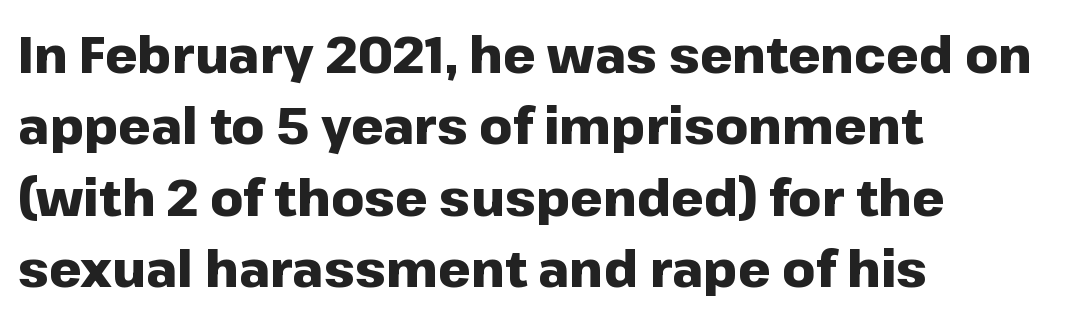
Is the type bold? Yes — the strokes are clearly thick and heavy. In terms of posture, this sample is upright. The leading is moderate, giving the passage an even texture. Character widths vary here, with narrow letters taking less room than wide ones. The glyphs in this specimen are sans serif. Check the space under the baseline: it is left empty.
